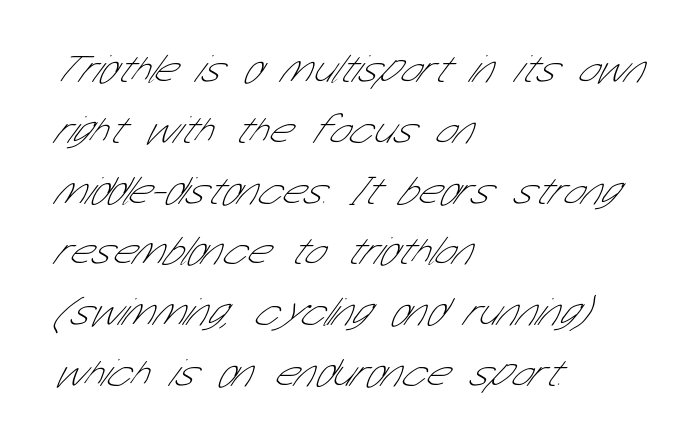
Q: Is the text bold? A: No.
Q: Is the typeface a serif or a sans-serif typeface? A: Sans-serif.
Q: Is the text underlined? A: No.
Q: How is the paragraph aligned? A: Left-aligned.
Q: Is the spacing between letters normal or unusually wide? A: Normal.
Q: Is the spacing between lines tight, normal or loose? A: Normal.
Q: Width (condensed, normal, or wide)? A: Condensed.
Q: Stroke contrast? A: Low.
Q: x-height? A: Medium.
Q: Monospaced? A: No.
